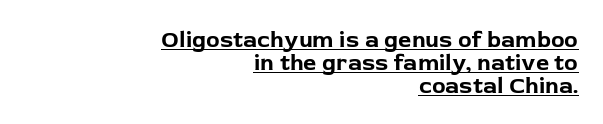
The designer dialed line spacing down below the default. The typesetter chose a ragged-left arrangement here. The letters stand straight up with perfectly vertical stems. Emphasis is given by a line drawn under the lettering. Emphasis by weight is at full strength: bold. The rendering keeps characters at their native spacing.
